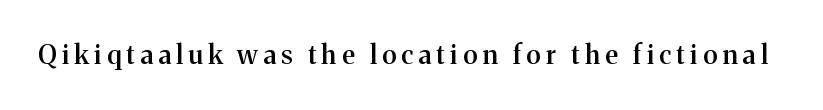
Q: Is the text bold? A: Semi-bold.
Q: Is the text italic (slanted)? A: No, it is upright.
Q: Is the text underlined? A: No.
Q: Is the spacing between letters normal or unusually wide? A: Unusually wide.
